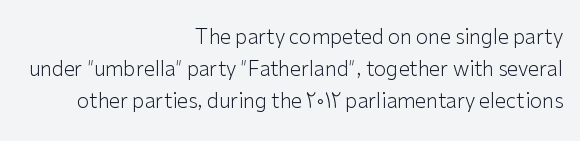
{"italic": "no", "bold": "no", "underline": "no", "align": "right", "line_spacing": "normal", "line_spacing_ratio": 1.59, "letter_spacing": "normal", "letter_spacing_em": 0.0, "glyph_px": 20}
